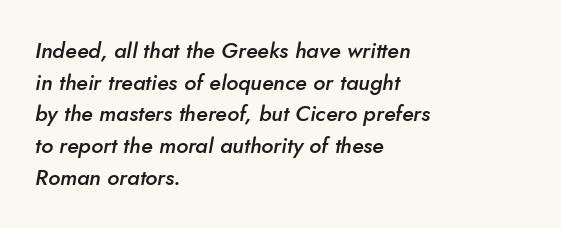
The image shows 22 px text type, italic (leaning right); set left-aligned, normal line spacing (1.44x), normal letter spacing, not underlined.
